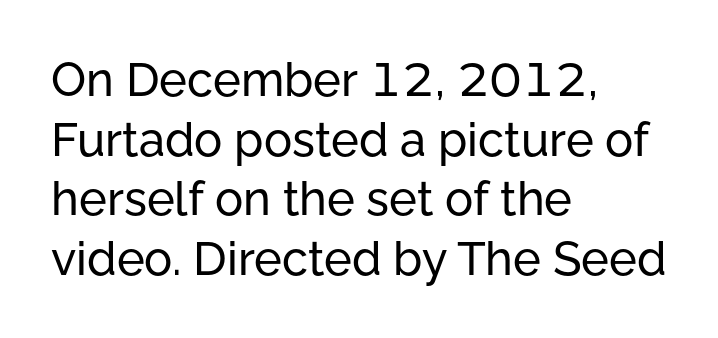
Nope, no serifs anywhere on these letters. If you measured baseline to baseline, you'd find a middling distance. Caption: multi-line text, flush left, ragged right. No italicization has been applied; the sample stays upright. The space directly below the letters is spotless.
